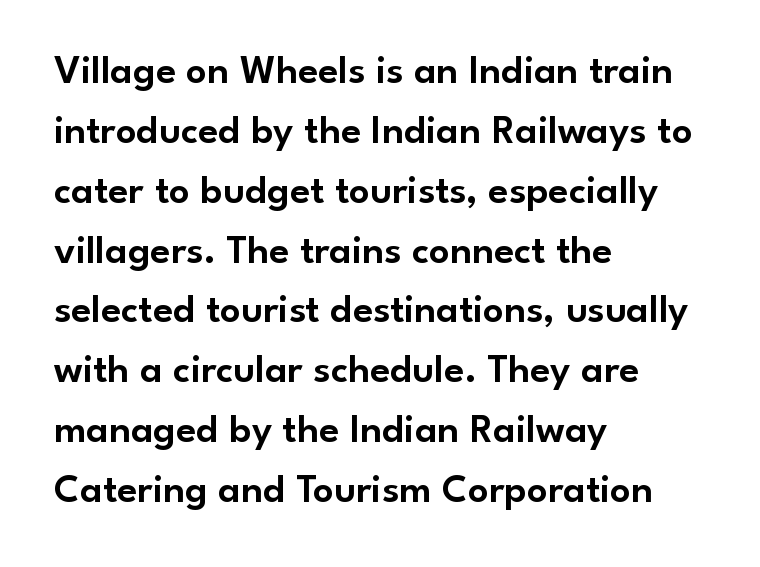
Q: Is the text italic (slanted)? A: No, it is upright.
Q: Is the typeface a serif or a sans-serif typeface? A: Sans-serif.
Q: Is the text underlined? A: No.
Q: How is the paragraph aligned? A: Left-aligned.
Q: Is the spacing between letters normal or unusually wide? A: Normal.
Q: Is the spacing between lines tight, normal or loose? A: Normal.
Q: Width (condensed, normal, or wide)? A: Normal.
Q: Stroke contrast? A: Low.
Q: x-height? A: Small.
Q: Monospaced? A: No.
